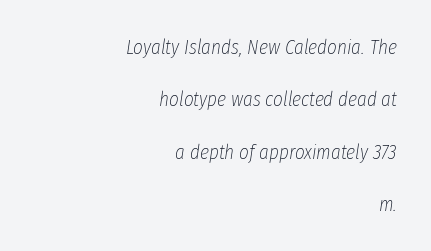
Q: Is the text bold? A: No.
Q: Is the text italic (slanted)? A: Yes, it leans right by about 8 degrees.
Q: Is the text underlined? A: No.
Q: How is the paragraph aligned? A: Right-aligned.
Q: Is the spacing between letters normal or unusually wide? A: Normal.
Q: Is the spacing between lines tight, normal or loose? A: Loose.
